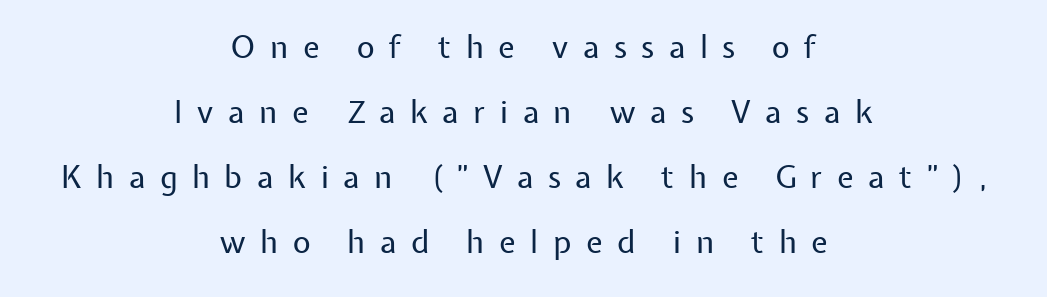
This rendering employs a face without finishing strokes, i.e., a sans-serif. Is the stroke heavy? The answer is a plain regular-or-lighter. How would I describe the line gaps? Wide and relaxed. Note the varied advance widths — an 'i' is clearly narrower than an 'm'. Just letters on the line, the space beneath them empty. Tall strokes in this sample are plumb rather than angled.
